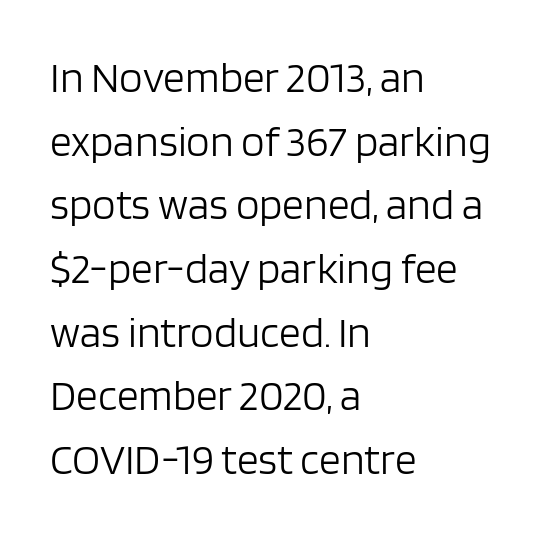
No chunkiness to these letters — they're not bold. What stands out about the letter spacing? Nothing — it is the standard amount. Classification — sans serif. Every stem runs plumb, perpendicular to the baseline. The line-height multiplier appears to be the usual default.
